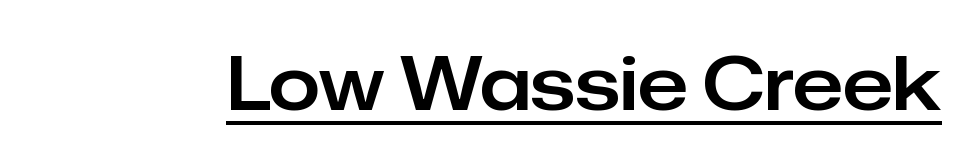
Q: Is the text italic (slanted)? A: No, it is upright.
Q: Is the typeface a serif or a sans-serif typeface? A: Sans-serif.
Q: Is the text underlined? A: Yes.
Q: Is the spacing between letters normal or unusually wide? A: Normal.
Q: Width (condensed, normal, or wide)? A: Normal.
Q: Stroke contrast? A: Low.
Q: x-height? A: Medium.
Q: Monospaced? A: No.
